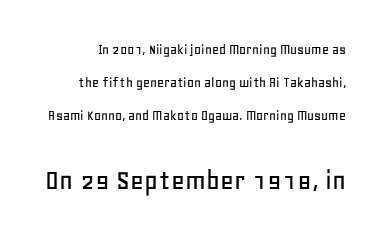
Q: Is the text italic (slanted)? A: No, it is upright.
Q: Is the typeface a serif or a sans-serif typeface? A: Sans-serif.
Q: Is the text underlined? A: No.
Q: Is the spacing between letters normal or unusually wide? A: Normal.
Q: Is the spacing between lines tight, normal or loose? A: Loose.
Q: Which block of text is set in a larger size, the first (top) or the second (bottom)? A: The second (bottom) one.
Q: Width (condensed, normal, or wide)? A: Normal.
Q: Stroke contrast? A: Low.
Q: x-height? A: Large.
Q: Monospaced? A: No.
